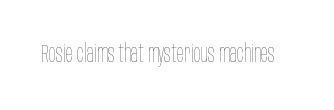
Q: Is the text bold? A: No.
Q: Is the text italic (slanted)? A: No, it is upright.
Q: Is the text underlined? A: No.
Q: Is the spacing between letters normal or unusually wide? A: Normal.
